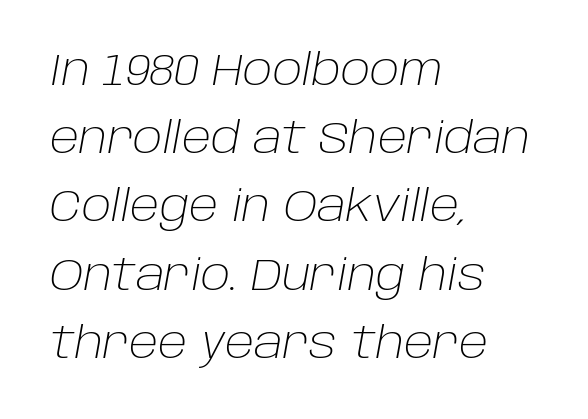
{"italic": "yes", "lean": "right", "slant_degrees": 10, "bold": "no", "weight": "light", "width": "normal", "stroke_contrast": "low", "x_height": "large", "monospaced": "no", "underline": "no", "align": "left", "line_spacing": "normal", "line_spacing_ratio": 1.55, "letter_spacing": "normal", "letter_spacing_em": 0.0, "glyph_px": 44}
